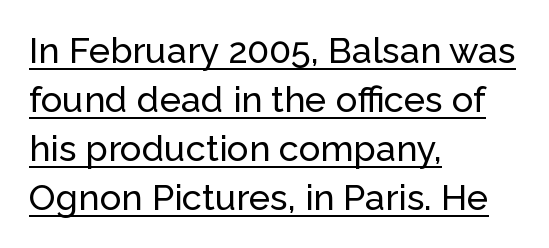
{"serif": "no", "italic": "no", "width": "normal", "stroke_contrast": "low", "x_height": "medium", "monospaced": "no", "underline": "yes", "align": "left", "line_spacing": "normal", "line_spacing_ratio": 1.36, "letter_spacing": "normal", "letter_spacing_em": 0.0, "glyph_px": 36}
